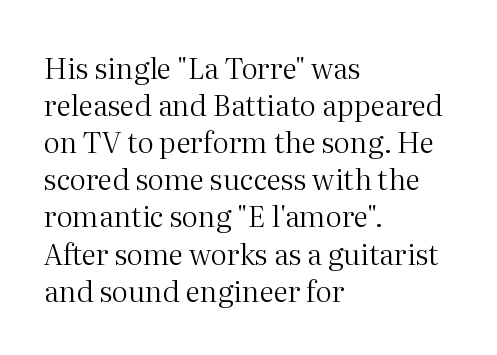
{"serif": "yes", "italic": "no", "bold": "no", "weight": "regular", "width": "normal", "stroke_contrast": "medium", "x_height": "medium", "monospaced": "no", "underline": "no", "align": "left", "line_spacing": "normal", "line_spacing_ratio": 1.28, "letter_spacing": "normal", "letter_spacing_em": 0.0, "glyph_px": 29}
